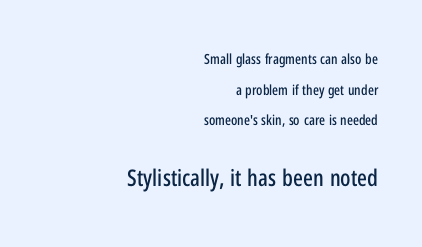
Widely set lines give the paragraph a tall, airy silhouette. The passage shown is not underscored anywhere. Tracking value appears to be zero — textbook default spacing. It's the straight-up-and-down kind of type. Block two is the big one; block one sits smaller above it. Leftover space on each line is placed entirely before the opening word.
